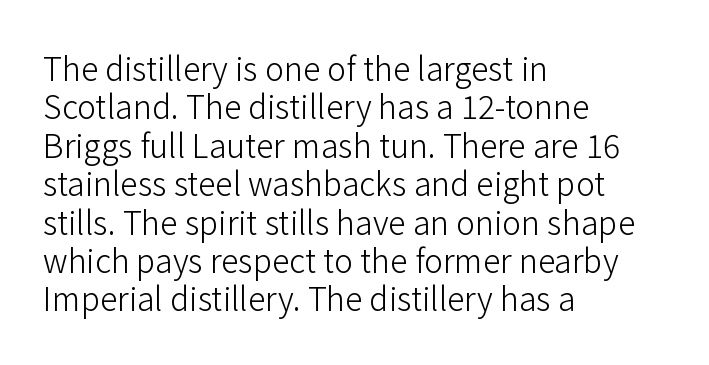
Proportional: the letters do not fall into vertical columns. The face used here is a sans, in the tradition of grotesques and geometrics. The letters stand straight up with perfectly vertical stems. No extra tracking has been applied to these lines. Nobody drew a line under any word here. This rendering uses left alignment, leaving the right contour irregular.
